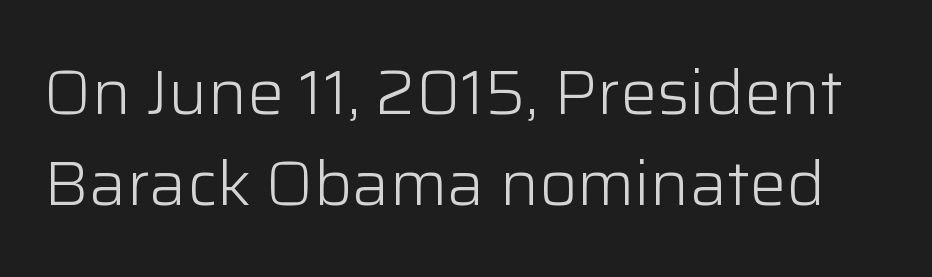
Q: Is the text bold? A: No.
Q: Is the text italic (slanted)? A: No, it is upright.
Q: Is the typeface a serif or a sans-serif typeface? A: Sans-serif.
Q: Is the text underlined? A: No.
Q: Is the spacing between letters normal or unusually wide? A: Normal.
Q: Is the spacing between lines tight, normal or loose? A: Normal.
Q: Width (condensed, normal, or wide)? A: Normal.
Q: Stroke contrast? A: Low.
Q: x-height? A: Medium.
Q: Monospaced? A: No.
